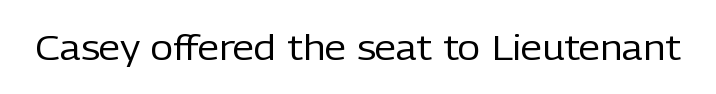
{"serif": "no", "italic": "no", "bold": "no", "weight": "regular", "width": "normal", "stroke_contrast": "low", "x_height": "medium", "monospaced": "no", "underline": "no", "letter_spacing": "normal", "letter_spacing_em": 0.0, "glyph_px": 35}
